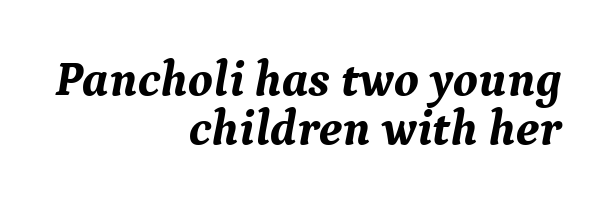
Q: Is the text bold? A: Yes.
Q: Is the text italic (slanted)? A: Yes, it leans right by about 9 degrees.
Q: Is the typeface a serif or a sans-serif typeface? A: Serif.
Q: Is the text underlined? A: No.
Q: How is the paragraph aligned? A: Right-aligned.
Q: Is the spacing between letters normal or unusually wide? A: Normal.
Q: Is the spacing between lines tight, normal or loose? A: Tight.
Q: Width (condensed, normal, or wide)? A: Normal.
Q: Stroke contrast? A: Medium.
Q: x-height? A: Medium.
Q: Monospaced? A: No.
